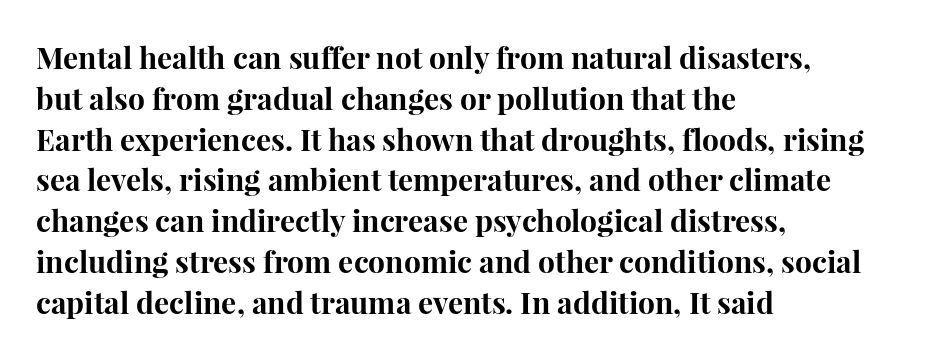
The designer went with a serif here, giving each stem small feet. You could call the tracking neutral — neither tight nor loose. Italic: no, the glyphs are upright roman. Summary of vertical rhythm: regular, with standard interline spacing. Reading down the block, your eye returns to a fixed left position each line. Here the designer chose a conventional face with non-uniform glyph widths.
